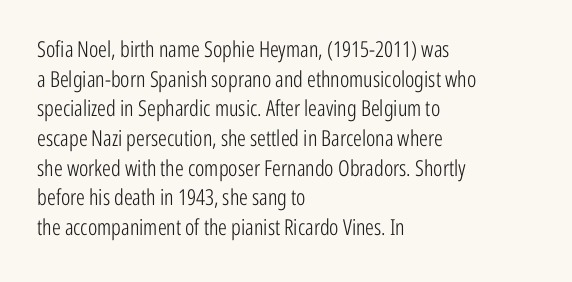
Unmarked baselines from the first word to the last. The designer left line spacing at the default. The rendering anchors every line to the left-hand side. The gaps between neighbouring characters are ordinary and unremarkable. The type sits square on the baseline with zero lean.
